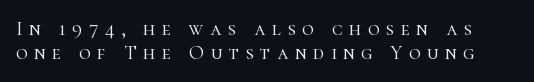
The image shows 20 px text type, upright; set line spacing 1.22x, unusually wide letter spacing (+0.33 em), not underlined.
